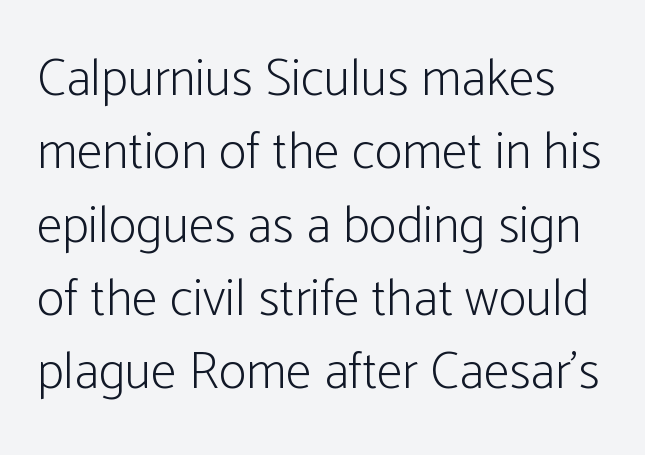
The image shows 52 px light, condensed sans-serif type, upright; set normal line spacing (1.41x), normal letter spacing, not underlined; low stroke contrast and a medium x-height.
